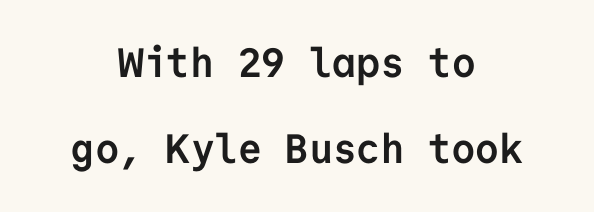
The image shows 41 px semibold sans-serif type, upright, monospaced; set centered, loose line spacing (2.09x), normal letter spacing, not underlined; low stroke contrast and a medium x-height.
